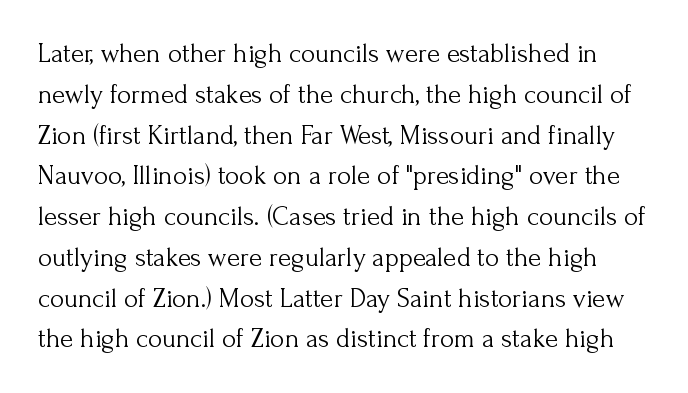
Q: Is the text bold? A: No.
Q: Is the text italic (slanted)? A: No, it is upright.
Q: Is the text underlined? A: No.
Q: Is the spacing between letters normal or unusually wide? A: Normal.
Q: Is the spacing between lines tight, normal or loose? A: Normal.
